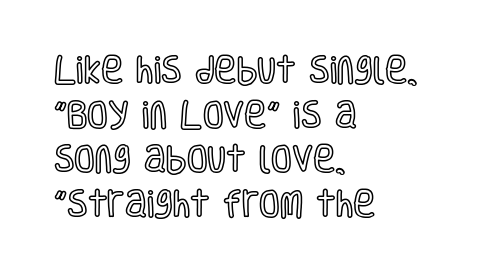
Q: Is the text italic (slanted)? A: No, it is upright.
Q: Is the text underlined? A: No.
Q: How is the paragraph aligned? A: Left-aligned.
Q: Is the spacing between letters normal or unusually wide? A: Normal.
Q: Is the spacing between lines tight, normal or loose? A: Normal.
Q: Width (condensed, normal, or wide)? A: Condensed.
Q: x-height? A: Large.
Q: Monospaced? A: No.
